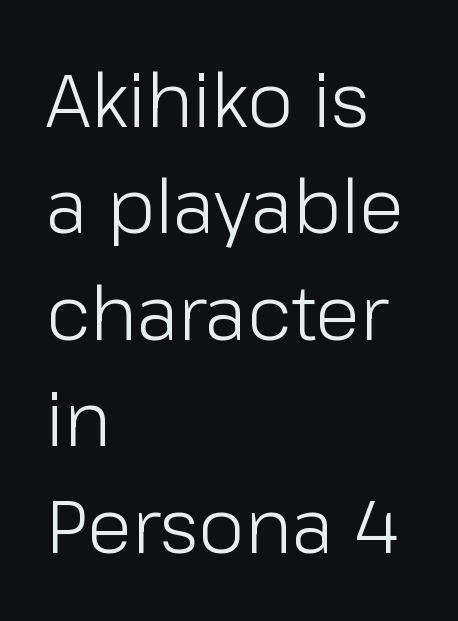
{"serif": "no", "italic": "no", "bold": "no", "weight": "light", "width": "normal", "stroke_contrast": "low", "x_height": "medium", "monospaced": "no", "underline": "no", "align": "left", "line_spacing": "normal", "line_spacing_ratio": 1.42, "letter_spacing": "normal", "letter_spacing_em": 0.0, "glyph_px": 75}
